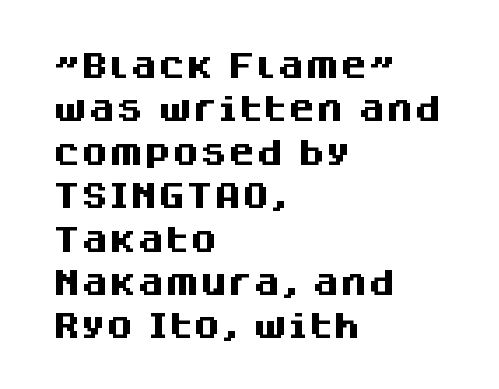
Q: Is the text bold? A: Yes.
Q: Is the text italic (slanted)? A: No, it is upright.
Q: Is the typeface a serif or a sans-serif typeface? A: Sans-serif.
Q: Is the text underlined? A: No.
Q: How is the paragraph aligned? A: Left-aligned.
Q: Is the spacing between letters normal or unusually wide? A: Normal.
Q: Is the spacing between lines tight, normal or loose? A: Normal.
Q: Width (condensed, normal, or wide)? A: Normal.
Q: Stroke contrast? A: Medium.
Q: x-height? A: Large.
Q: Monospaced? A: No.
